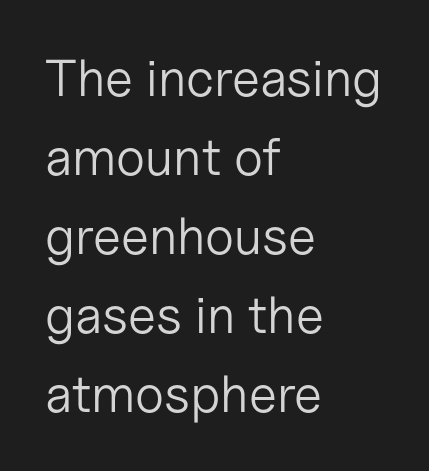
Q: Is the text bold? A: No.
Q: Is the text italic (slanted)? A: No, it is upright.
Q: Is the typeface a serif or a sans-serif typeface? A: Sans-serif.
Q: Is the text underlined? A: No.
Q: How is the paragraph aligned? A: Left-aligned.
Q: Is the spacing between letters normal or unusually wide? A: Normal.
Q: Is the spacing between lines tight, normal or loose? A: Normal.
Q: Width (condensed, normal, or wide)? A: Normal.
Q: Stroke contrast? A: Low.
Q: x-height? A: Medium.
Q: Monospaced? A: No.
